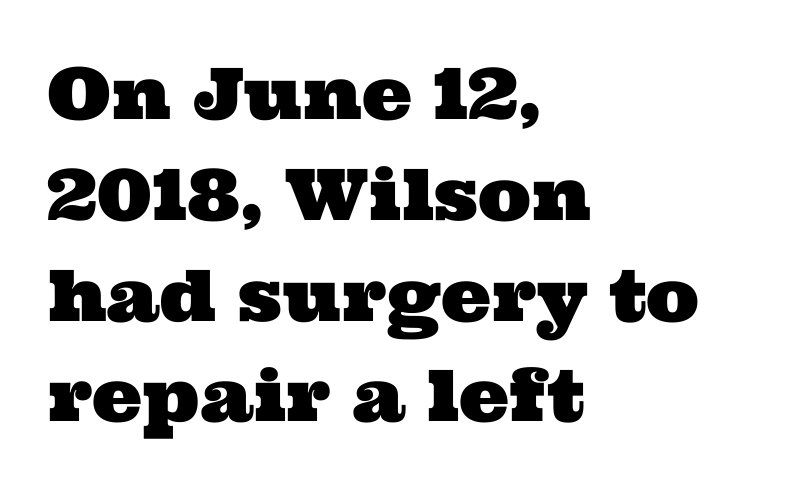
{"serif": "yes", "width": "wide", "stroke_contrast": "medium", "x_height": "medium", "monospaced": "no", "underline": "no", "align": "left", "line_spacing": "normal", "line_spacing_ratio": 1.42, "letter_spacing": "normal", "letter_spacing_em": 0.0, "glyph_px": 71}
